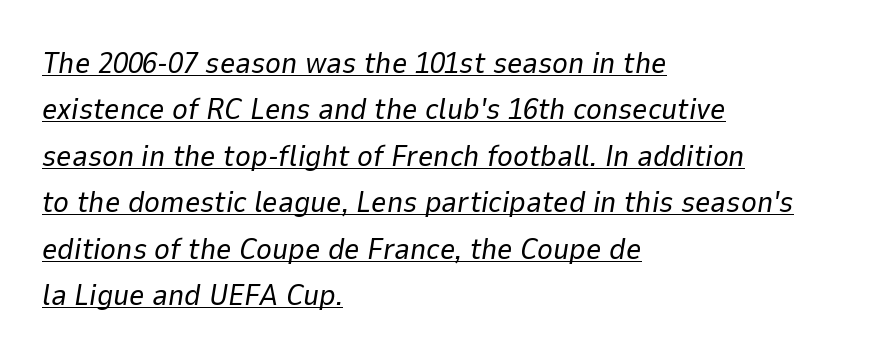
Where is the straight margin? On the left. This is underlined copy, the kind a proofreader might mark for attention. There is no visible air inserted between adjacent glyphs. The rendering uses a moderate line-height, typical for paragraphs. The rendering uses natural spacing where letterforms have individual widths. On a weight scale, this lands at 450 or below.
